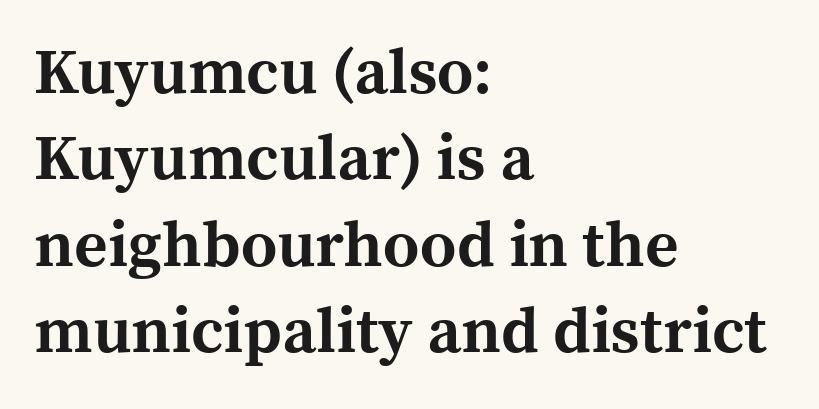
Q: Is the text bold? A: Yes.
Q: Is the text italic (slanted)? A: No, it is upright.
Q: Is the typeface a serif or a sans-serif typeface? A: Serif.
Q: Is the text underlined? A: No.
Q: How is the paragraph aligned? A: Left-aligned.
Q: Is the spacing between letters normal or unusually wide? A: Normal.
Q: Is the spacing between lines tight, normal or loose? A: Normal.
Q: Width (condensed, normal, or wide)? A: Normal.
Q: x-height? A: Medium.
Q: Monospaced? A: No.
